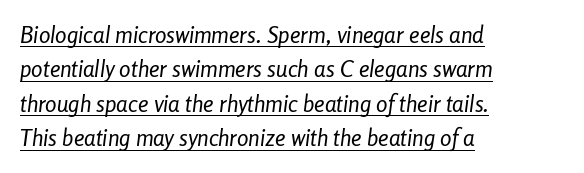
Line beginnings align vertically; line endings do not. Every word sits above its own underline. The weight tops out at a normal text grade. This sample uses plain, unmodified letter spacing. This sample uses an oblique cut, with every glyph tilted off the vertical.
